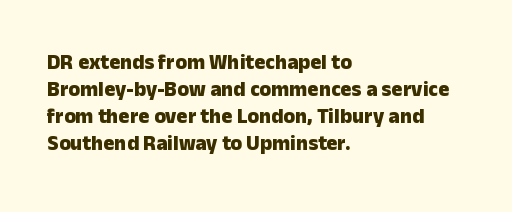
The image shows 21 px bold type, upright; set left-aligned, normal line spacing (1.28x), normal letter spacing, not underlined.
